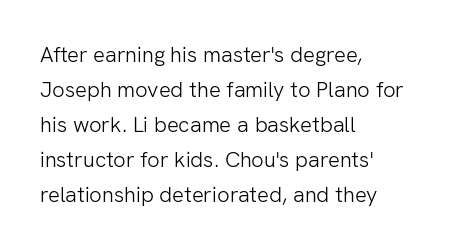
{"italic": "no", "bold": "no", "underline": "no", "align": "left", "line_spacing": "normal", "line_spacing_ratio": 1.59, "letter_spacing": "normal", "letter_spacing_em": 0.0, "glyph_px": 22}
